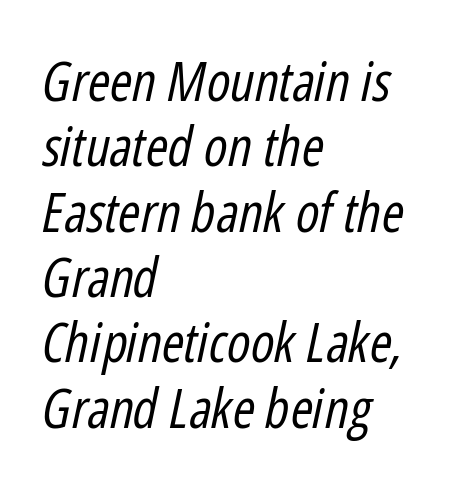
Would a proofreader flag this as italicized? Yes. Spacing between characters is what you'd get straight out of the box. Descenders hang freely into open space. Do the characters align in a grid? No, the font is proportional.
